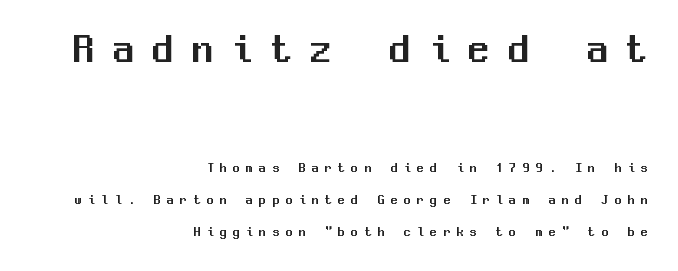
The image shows 42 px sans-serif type, upright, monospaced; set right-aligned, loose line spacing (2.31x), unusually wide letter spacing (+0.44 em), not underlined; the first (top) block is 3.0x larger; medium stroke contrast and a medium x-height.
